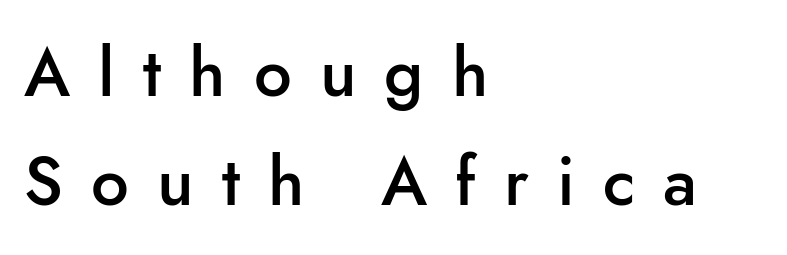
{"serif": "no", "italic": "no", "bold": "semi", "weight": "semibold", "width": "normal", "stroke_contrast": "low", "x_height": "small", "monospaced": "no", "underline": "no", "align": "left", "line_spacing": "normal", "line_spacing_ratio": 1.62, "letter_spacing": "wide", "letter_spacing_em": 0.42, "glyph_px": 67}
